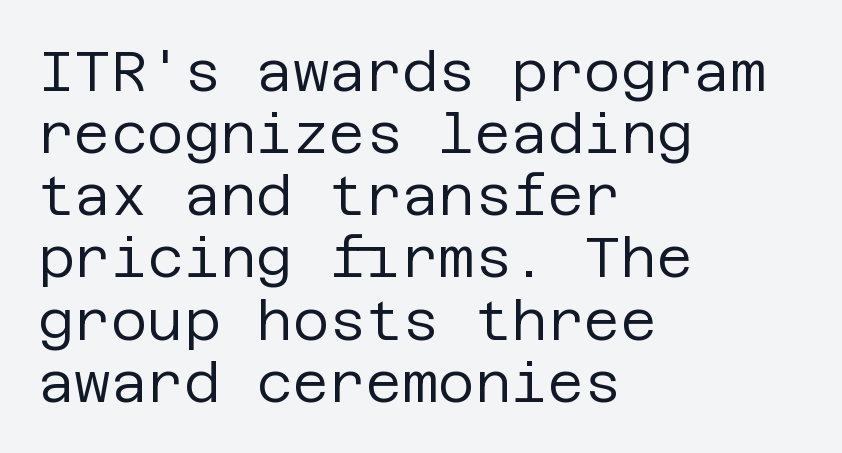
Very little white space separates one row of letters from the next. Type style note: lacks serifs. Weight: not bold — regular or lighter. If you drew a line through each stem, it would be perfectly vertical. A classic flush-left, rag-right setting is used for this passage.
